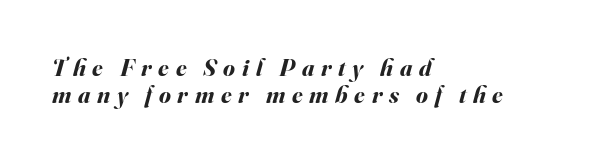
The tracking jumps out immediately: characters are airy and widely separated. Compared with typical paragraphs, the rows here are closer together. Each row of text sits above clean, open space. Short and long lines alike share a common starting point at left. How heavy is the stroke? Heavy — this is a bold.
